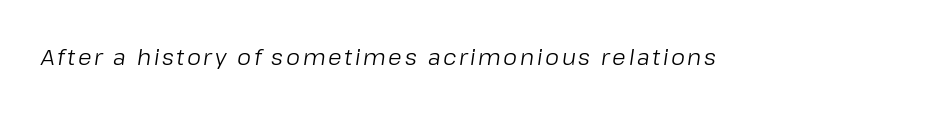
{"italic": "yes", "lean": "right", "slant_degrees": 8, "bold": "no", "underline": "no", "glyph_px": 22}
